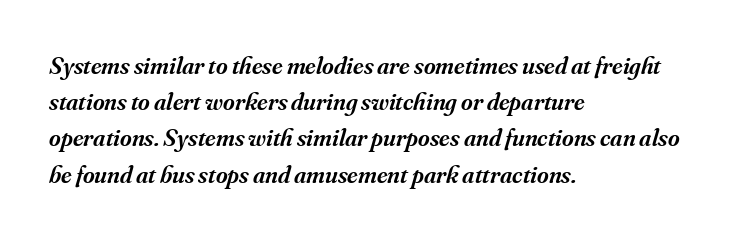
{"italic": "yes", "lean": "right", "slant_degrees": 16, "bold": "semi", "underline": "no", "align": "left", "line_spacing": "normal", "line_spacing_ratio": 1.45, "letter_spacing": "normal", "letter_spacing_em": 0.0, "glyph_px": 25}
